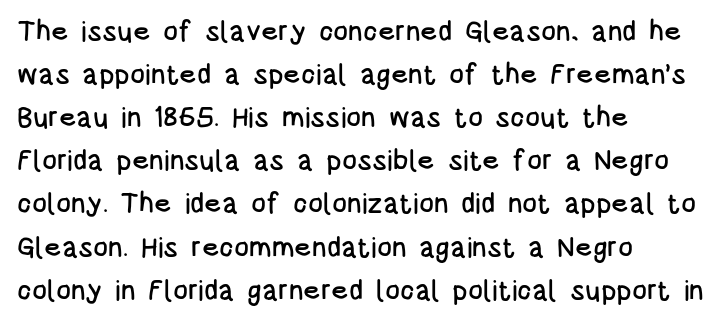
Are there feet on the stems? There aren't — it's a sans. Spacing verdict: proportional, widths tailored to each character. Descender tails drop into unmarked territory. The type sits square on the baseline with zero lean. This sample keeps an unexceptional amount of space between lines. Honestly, the letter spacing is just normal — you wouldn't notice it.
